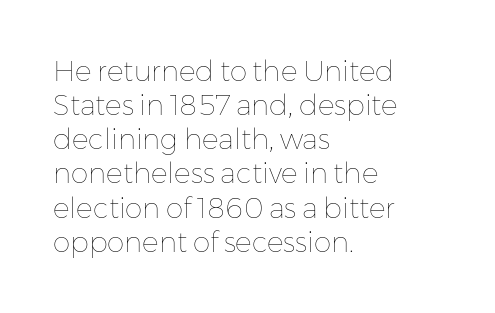
The image shows 28 px thin type, upright; set left-aligned, line spacing 1.22x, normal letter spacing, not underlined; low stroke contrast and a medium x-height.
